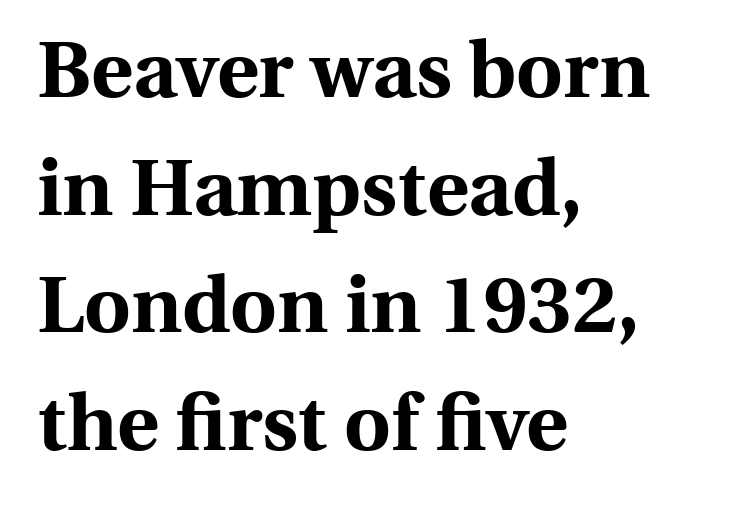
The image shows 80 px bold serif type, upright; set left-aligned, normal line spacing (1.47x), normal letter spacing, not underlined; a medium x-height.
